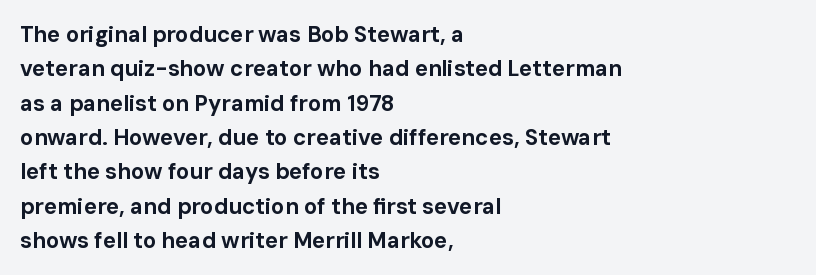
Upright lettering throughout. Just letters on the line, the space beneath them empty. The vertical gap from one line to the next is medium. Strong, thick strokes mark this as bold type. Short and long lines alike share a common starting point at left.
